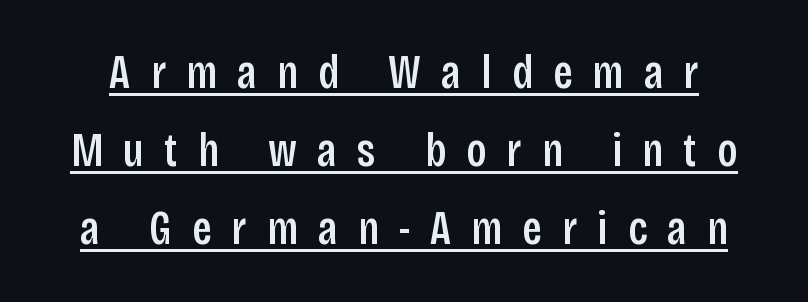
Q: Is the text italic (slanted)? A: No, it is upright.
Q: Is the typeface a serif or a sans-serif typeface? A: Sans-serif.
Q: Is the text underlined? A: Yes.
Q: Is the spacing between letters normal or unusually wide? A: Unusually wide.
Q: Is the spacing between lines tight, normal or loose? A: Normal.
Q: Width (condensed, normal, or wide)? A: Condensed.
Q: Stroke contrast? A: Low.
Q: x-height? A: Large.
Q: Monospaced? A: No.
